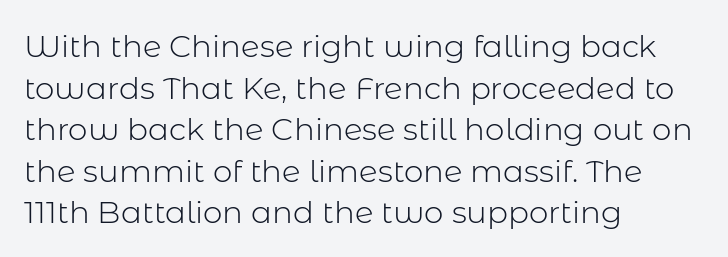
Q: Is the text bold? A: No.
Q: Is the text italic (slanted)? A: No, it is upright.
Q: Is the typeface a serif or a sans-serif typeface? A: Sans-serif.
Q: Is the text underlined? A: No.
Q: How is the paragraph aligned? A: Left-aligned.
Q: Is the spacing between letters normal or unusually wide? A: Normal.
Q: Is the spacing between lines tight, normal or loose? A: Normal.
Q: Width (condensed, normal, or wide)? A: Normal.
Q: Stroke contrast? A: Low.
Q: x-height? A: Medium.
Q: Monospaced? A: No.
